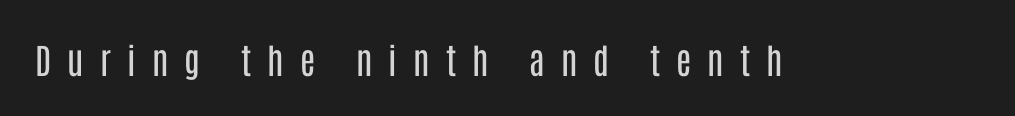
{"serif": "no", "italic": "no", "bold": "no", "weight": "regular", "width": "condensed", "stroke_contrast": "low", "x_height": "large", "monospaced": "no", "underline": "no", "letter_spacing": "wide", "letter_spacing_em": 0.46, "glyph_px": 35}
